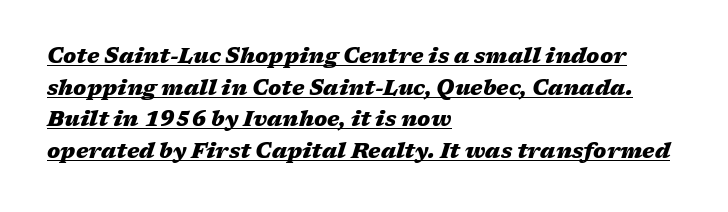
The specimen includes a rule beneath the text block's lines. A typesetter would call this leading conventional body-copy spacing. Does the lettering tilt? It does — this is italic. Inter-character spacing is left at the font's built-in metrics. Left-aligned paragraph, ragged on the right. Typographic density is high because the face is bold.
